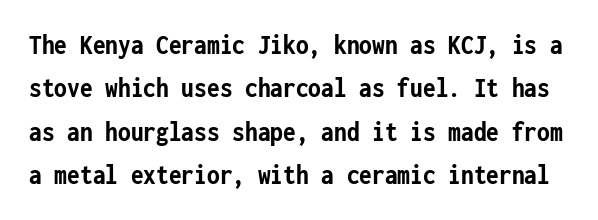
The image shows 29 px semibold, condensed sans-serif type, upright, monospaced; set normal line spacing (1.5x), normal letter spacing, not underlined; low stroke contrast and a medium x-height.
